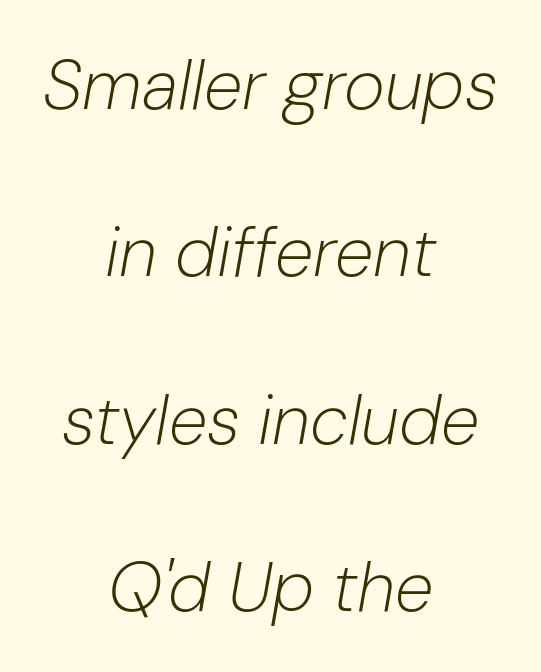
{"italic": "yes", "lean": "right", "slant_degrees": 10, "bold": "no", "weight": "light", "width": "normal", "stroke_contrast": "low", "x_height": "medium", "monospaced": "no", "underline": "no", "align": "center", "line_spacing": "loose", "line_spacing_ratio": 2.39, "letter_spacing": "normal", "letter_spacing_em": 0.0, "glyph_px": 70}
